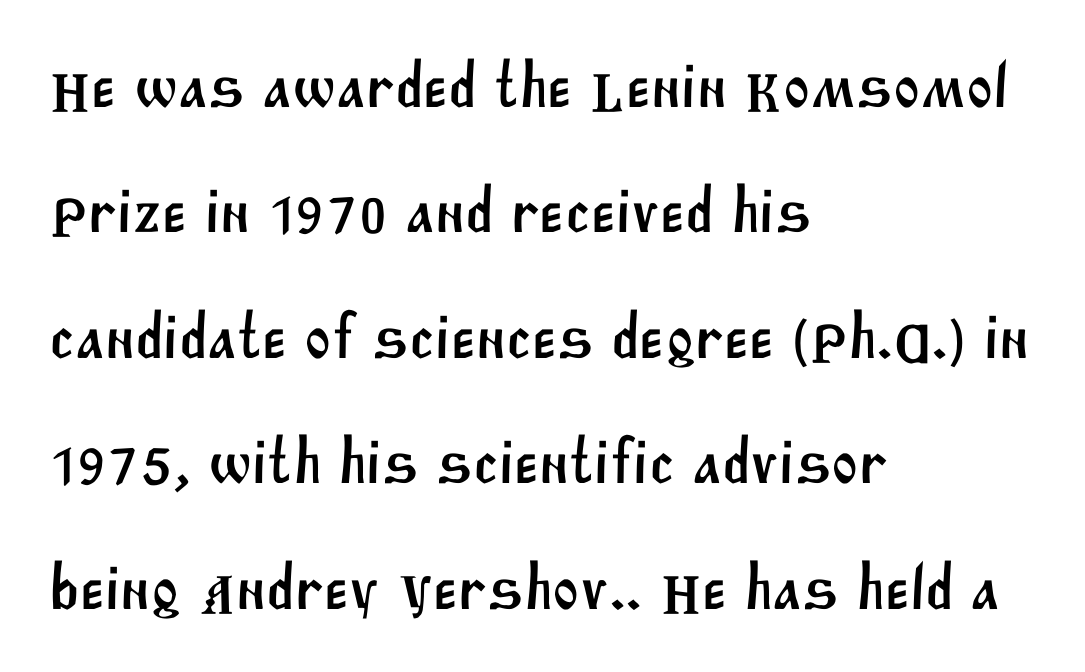
The glyphs are unaccompanied by any horizontal stroke below them. Character widths vary here, with narrow letters taking less room than wide ones. Honestly, the letter spacing is just normal — you wouldn't notice it. The passage shown stacks its lines with a broad gap. One-word summary of the alignment: left. Nope, no serifs anywhere on these letters.
